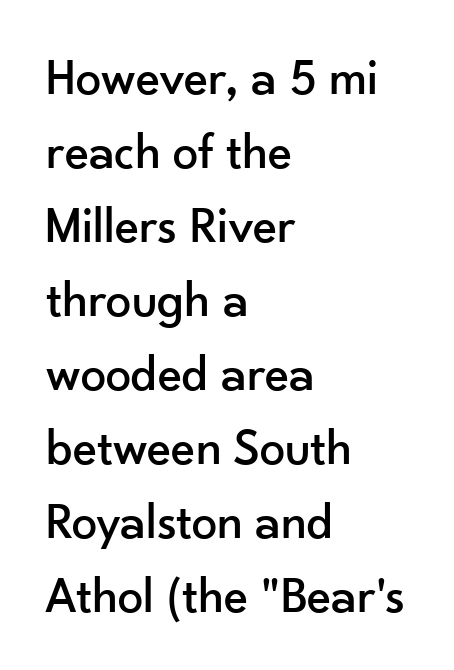
All the whitespace from short lines collects on the right. A typesetter would call this zero additional tracking. Normally led — the rows are evenly, conventionally spaced. Italic: no, the glyphs are upright roman. Character widths vary here, with narrow letters taking less room than wide ones. Each letter's strokes conclude bluntly, with no projecting serifs.
